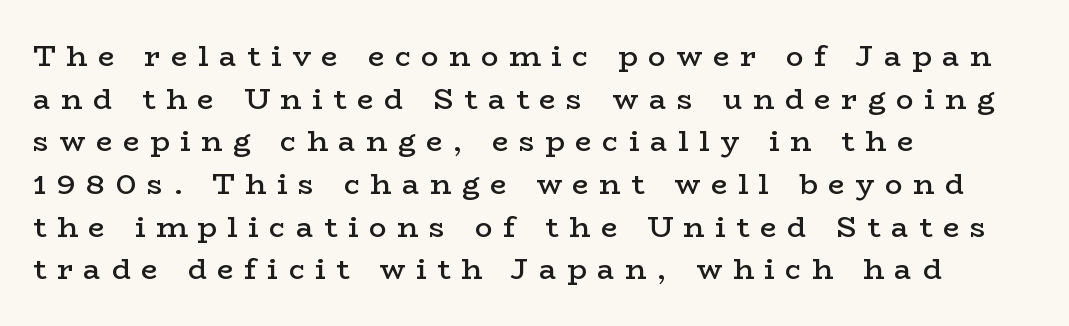
Q: Is the text bold? A: Semi-bold.
Q: Is the text italic (slanted)? A: No, it is upright.
Q: Is the typeface a serif or a sans-serif typeface? A: Serif.
Q: Is the text underlined? A: No.
Q: How is the paragraph aligned? A: Left-aligned.
Q: Is the spacing between letters normal or unusually wide? A: Unusually wide.
Q: Is the spacing between lines tight, normal or loose? A: Normal.
Q: Width (condensed, normal, or wide)? A: Wide.
Q: Stroke contrast? A: Low.
Q: x-height? A: Medium.
Q: Monospaced? A: No.
